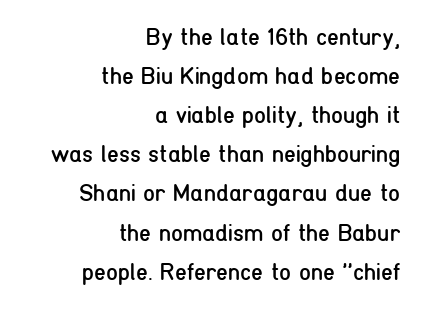
Q: Is the text bold? A: No.
Q: Is the text italic (slanted)? A: No, it is upright.
Q: Is the text underlined? A: No.
Q: How is the paragraph aligned? A: Right-aligned.
Q: Is the spacing between letters normal or unusually wide? A: Normal.
Q: Is the spacing between lines tight, normal or loose? A: Normal.
